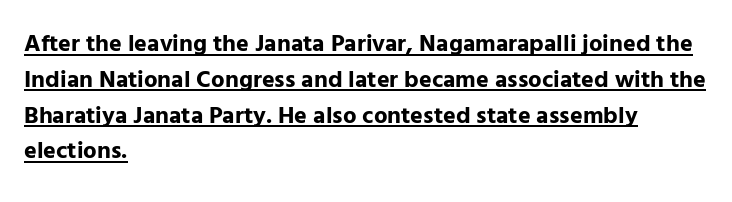
The image shows 24 px bold type, upright; set left-aligned, normal line spacing (1.49x), normal letter spacing, underlined.
